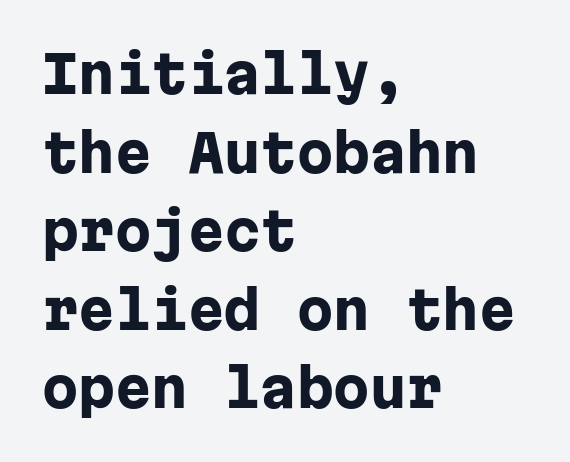
Q: Is the text bold? A: Yes.
Q: Is the text italic (slanted)? A: No, it is upright.
Q: Is the typeface a serif or a sans-serif typeface? A: Sans-serif.
Q: Is the text underlined? A: No.
Q: How is the paragraph aligned? A: Left-aligned.
Q: Is the spacing between letters normal or unusually wide? A: Normal.
Q: Is the spacing between lines tight, normal or loose? A: Normal.
Q: Width (condensed, normal, or wide)? A: Normal.
Q: Stroke contrast? A: Low.
Q: x-height? A: Medium.
Q: Monospaced? A: Yes.
